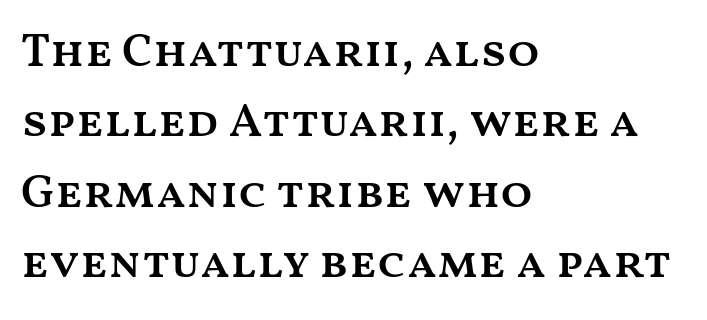
The image shows 47 px semibold, wide type, upright; set left-aligned, normal line spacing (1.5x), normal letter spacing, not underlined; medium stroke contrast and a medium x-height.
